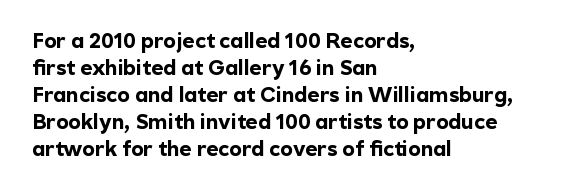
Which margin do the lines hug? The left one — the right edge is uneven. The foot of each line stays bare and open. Strokes here are thick enough to call this a true bold. Does the lettering tilt? It doesn't — this is upright. You could call the tracking neutral — neither tight nor loose. Interline gaps are of average width in this sample.
